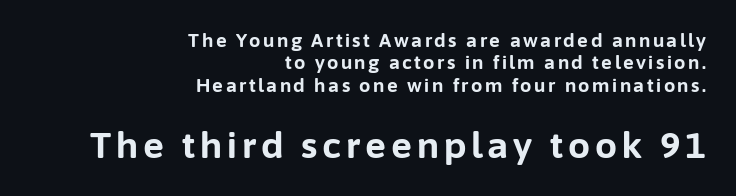
A clean baseline with only descenders dipping below it. Ordinary non-slanted type is in use. Chunky letters — that's bold for sure. All the whitespace from short lines collects on the left. Observe the absence of serifs on each vertical stroke in this sample.
